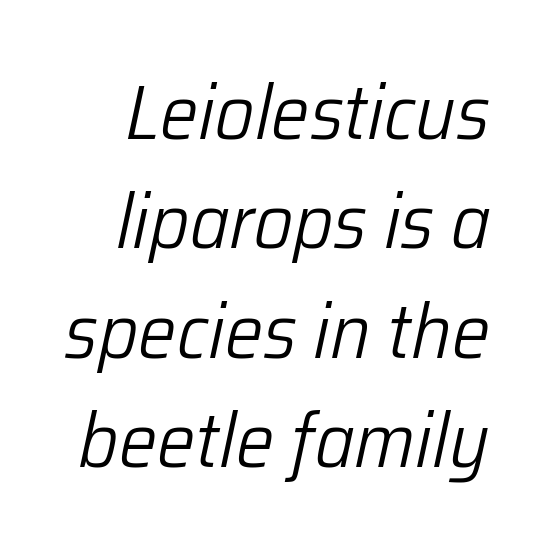
Slant detected: the letters are inclined. Nothing heavy about these letters — not bold at all. Words appear dense and cohesive because spacing is normal. Interline gaps are of average width in this sample. The zone under the glyphs is completely vacant. Is this a fixed-width face? No — the glyphs have proportional, varying widths.
